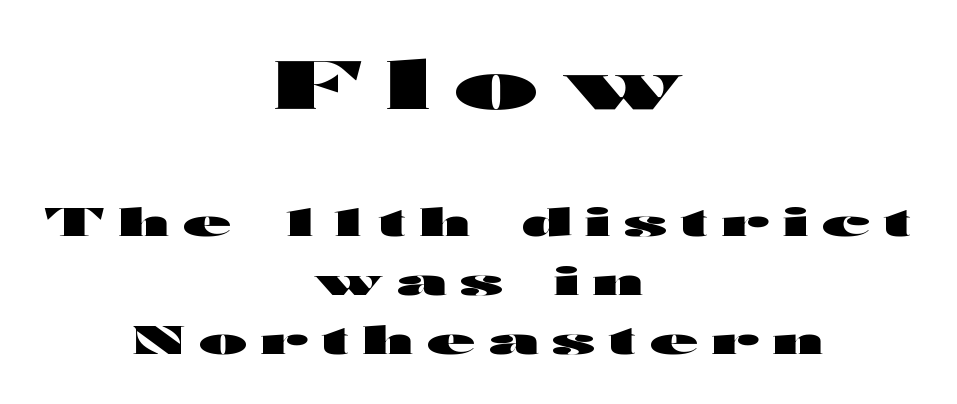
{"serif": "no", "italic": "no", "bold": "yes", "weight": "heavy", "width": "wide", "stroke_contrast": "high", "x_height": "medium", "monospaced": "no", "underline": "no", "align": "center", "line_spacing": "normal", "line_spacing_ratio": 1.52, "letter_spacing": "wide", "letter_spacing_em": 0.36, "larger_block": "first", "size_ratio": 1.74, "glyph_px": 68}
